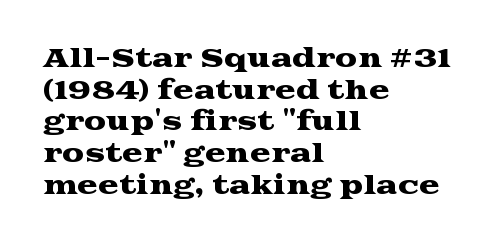
Q: Is the text italic (slanted)? A: No, it is upright.
Q: Is the text underlined? A: No.
Q: How is the paragraph aligned? A: Left-aligned.
Q: Is the spacing between letters normal or unusually wide? A: Normal.
Q: Is the spacing between lines tight, normal or loose? A: Normal.
